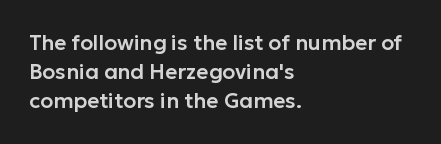
The image shows 21 px text type, upright; set left-aligned, normal line spacing (1.39x), normal letter spacing, not underlined.
